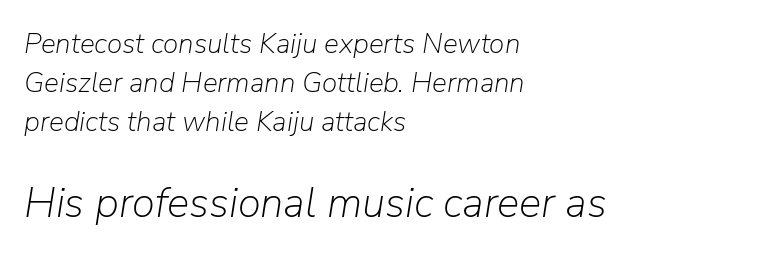
The image shows 42 px light type, italic (leaning right); set left-aligned, normal line spacing (1.39x), normal letter spacing, not underlined; the second (bottom) block is 1.5x larger; low stroke contrast and a medium x-height.
